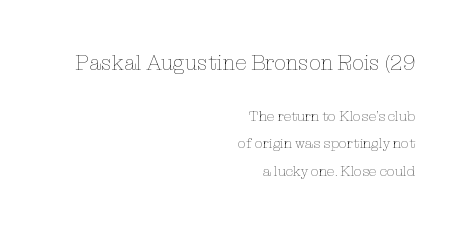
The composition opens big and finishes small. Airy leading. These lines were composed using upright roman letters. Nobody touched the tracking dial on this one.
